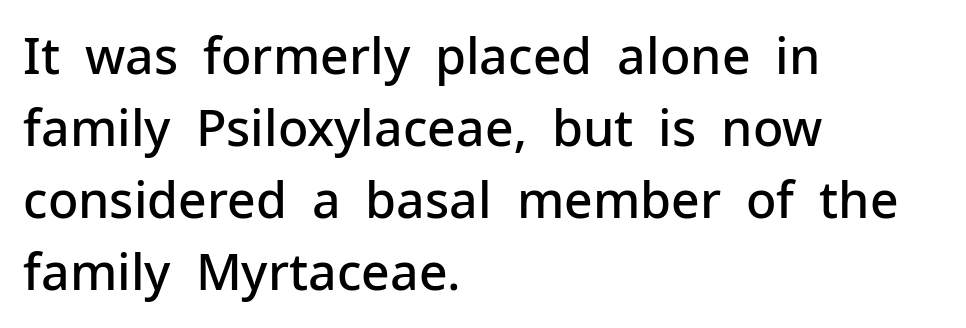
Q: Is the text bold? A: Semi-bold.
Q: Is the text italic (slanted)? A: No, it is upright.
Q: Is the typeface a serif or a sans-serif typeface? A: Sans-serif.
Q: Is the text underlined? A: No.
Q: How is the paragraph aligned? A: Left-aligned.
Q: Is the spacing between letters normal or unusually wide? A: Normal.
Q: Is the spacing between lines tight, normal or loose? A: Normal.
Q: Width (condensed, normal, or wide)? A: Normal.
Q: Stroke contrast? A: Low.
Q: x-height? A: Medium.
Q: Monospaced? A: No.
